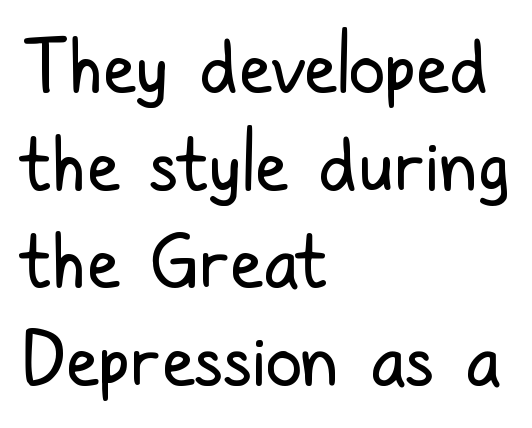
Q: Is the text bold? A: No.
Q: Is the text italic (slanted)? A: No, it is upright.
Q: Is the typeface a serif or a sans-serif typeface? A: Sans-serif.
Q: Is the text underlined? A: No.
Q: How is the paragraph aligned? A: Left-aligned.
Q: Is the spacing between letters normal or unusually wide? A: Normal.
Q: Is the spacing between lines tight, normal or loose? A: Normal.
Q: Width (condensed, normal, or wide)? A: Condensed.
Q: Stroke contrast? A: Low.
Q: x-height? A: Medium.
Q: Monospaced? A: No.
